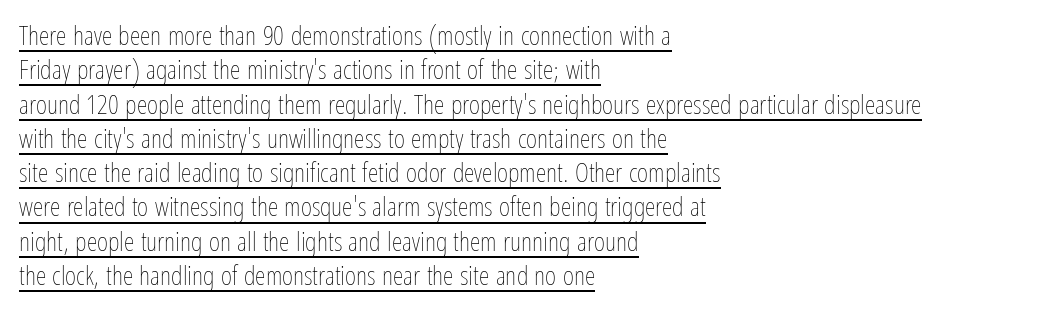
The image shows 27 px text type, upright; set left-aligned, normal line spacing (1.27x), normal letter spacing, underlined.
